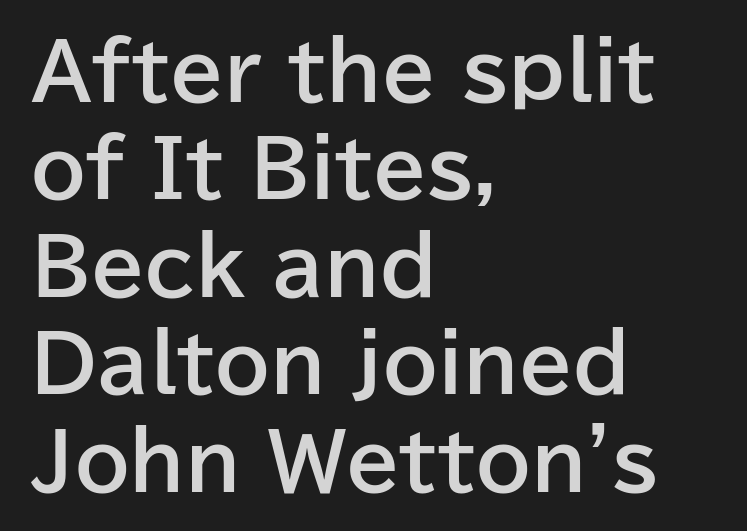
{"serif": "no", "italic": "no", "bold": "yes", "weight": "bold", "width": "normal", "stroke_contrast": "low", "x_height": "medium", "monospaced": "no", "underline": "no", "align": "left", "line_spacing": "normal", "line_spacing_ratio": 1.25, "letter_spacing": "normal", "letter_spacing_em": 0.0, "glyph_px": 78}
